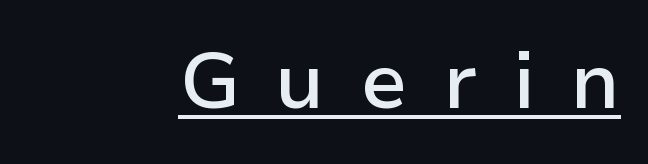
This rendering features underlined lettering. This sample uses an upright cut, with every glyph sitting square on the baseline. Horizontal alignment here is rightward, an uncommon choice for prose. The passage shown is semibold, sitting just below true bold.
